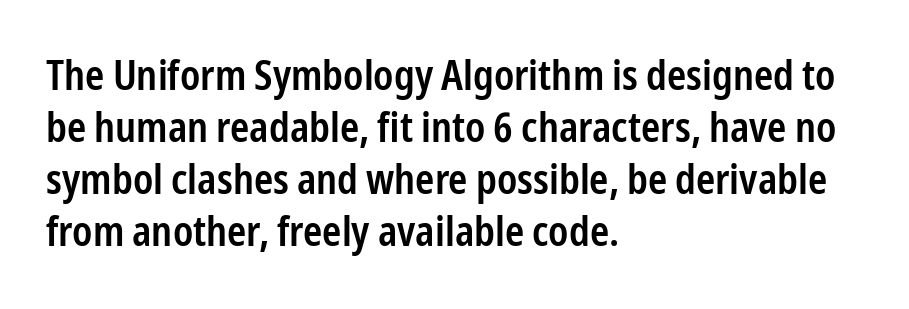
Q: Is the text bold? A: Semi-bold.
Q: Is the text italic (slanted)? A: No, it is upright.
Q: Is the typeface a serif or a sans-serif typeface? A: Sans-serif.
Q: Is the text underlined? A: No.
Q: How is the paragraph aligned? A: Left-aligned.
Q: Is the spacing between letters normal or unusually wide? A: Normal.
Q: Is the spacing between lines tight, normal or loose? A: Normal.
Q: Width (condensed, normal, or wide)? A: Condensed.
Q: Stroke contrast? A: Low.
Q: x-height? A: Medium.
Q: Monospaced? A: No.
